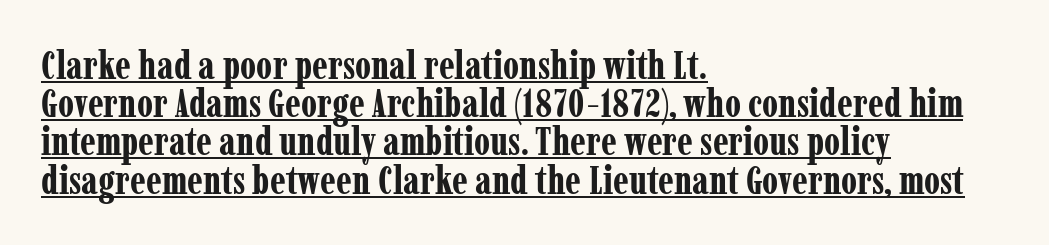
{"serif": "yes", "italic": "no", "bold": "yes", "weight": "bold", "width": "condensed", "stroke_contrast": "low", "x_height": "medium", "monospaced": "no", "underline": "yes", "align": "left", "line_spacing": "tight", "line_spacing_ratio": 0.98, "letter_spacing": "normal", "letter_spacing_em": 0.0, "glyph_px": 39}
